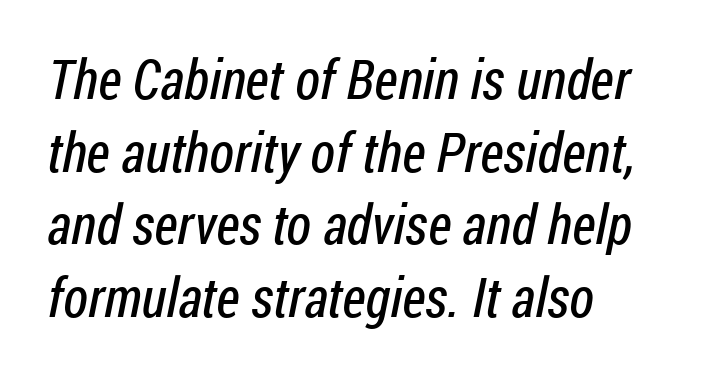
{"serif": "no", "bold": "no", "weight": "regular", "width": "condensed", "stroke_contrast": "low", "x_height": "medium", "monospaced": "no", "underline": "no", "align": "left", "line_spacing": "normal", "line_spacing_ratio": 1.32, "letter_spacing": "normal", "letter_spacing_em": 0.0, "glyph_px": 55}
